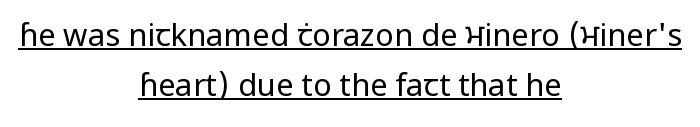
Q: Is the text bold? A: No.
Q: Is the text italic (slanted)? A: No, it is upright.
Q: Is the typeface a serif or a sans-serif typeface? A: Sans-serif.
Q: Is the text underlined? A: Yes.
Q: How is the paragraph aligned? A: Centered.
Q: Is the spacing between letters normal or unusually wide? A: Normal.
Q: Is the spacing between lines tight, normal or loose? A: Normal.
Q: Width (condensed, normal, or wide)? A: Normal.
Q: Stroke contrast? A: Low.
Q: x-height? A: Medium.
Q: Monospaced? A: No.
